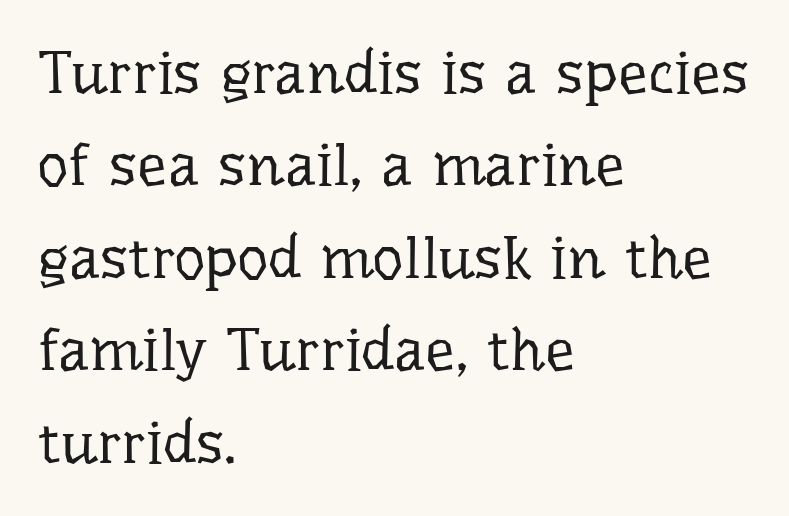
{"serif": "yes", "italic": "no", "bold": "no", "weight": "regular", "width": "normal", "stroke_contrast": "low", "x_height": "medium", "monospaced": "no", "underline": "no", "align": "left", "line_spacing": "normal", "line_spacing_ratio": 1.54, "letter_spacing": "normal", "letter_spacing_em": 0.0, "glyph_px": 60}
